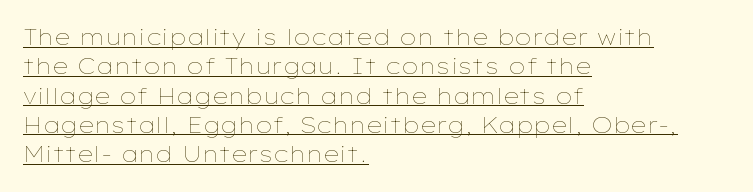
Q: Is the text bold? A: No.
Q: Is the text italic (slanted)? A: No, it is upright.
Q: Is the text underlined? A: Yes.
Q: How is the paragraph aligned? A: Left-aligned.
Q: Is the spacing between letters normal or unusually wide? A: Normal.
Q: Is the spacing between lines tight, normal or loose? A: Normal.
